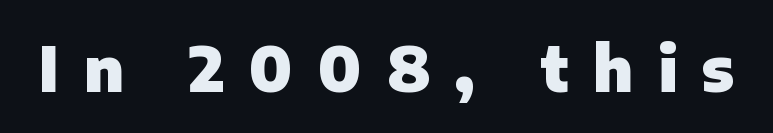
The image shows 63 px heavy sans-serif type, upright; set unusually wide letter spacing (+0.39 em), not underlined; low stroke contrast and a medium x-height.
